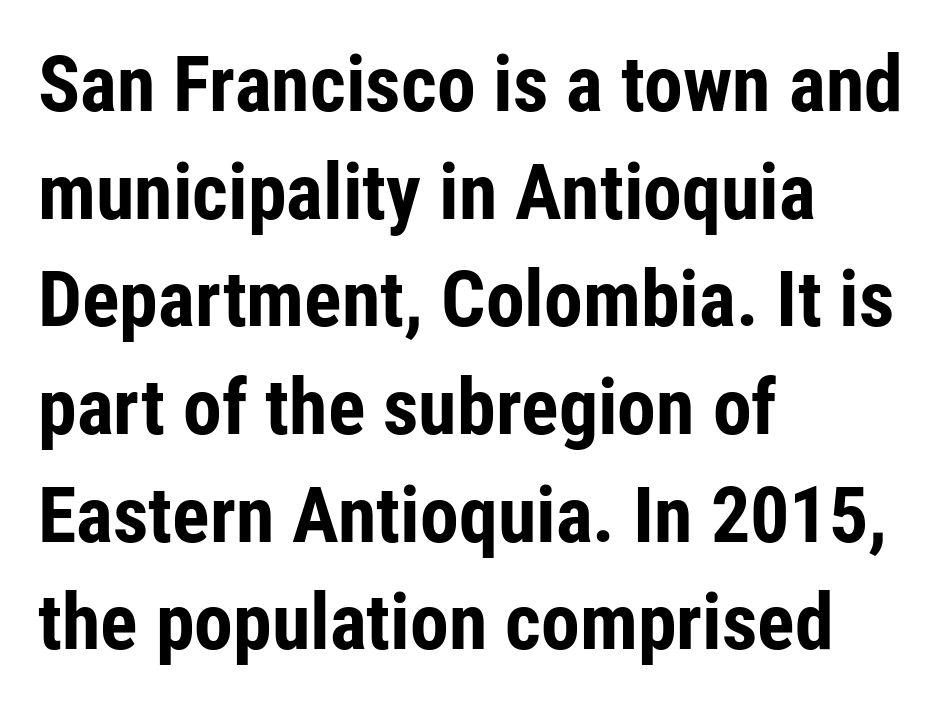
Q: Is the text bold? A: Yes.
Q: Is the text italic (slanted)? A: No, it is upright.
Q: Is the typeface a serif or a sans-serif typeface? A: Sans-serif.
Q: Is the text underlined? A: No.
Q: How is the paragraph aligned? A: Left-aligned.
Q: Is the spacing between letters normal or unusually wide? A: Normal.
Q: Is the spacing between lines tight, normal or loose? A: Normal.
Q: Width (condensed, normal, or wide)? A: Condensed.
Q: Stroke contrast? A: Low.
Q: x-height? A: Medium.
Q: Monospaced? A: No.
